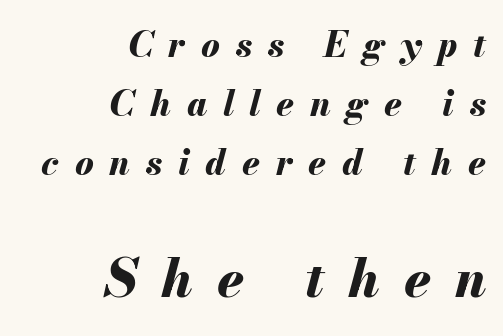
The image shows 53 px bold type, italic (leaning right); set right-aligned, normal line spacing (1.69x), unusually wide letter spacing (+0.45 em), not underlined; the second (bottom) block is 1.51x larger; medium stroke contrast and a small x-height.
